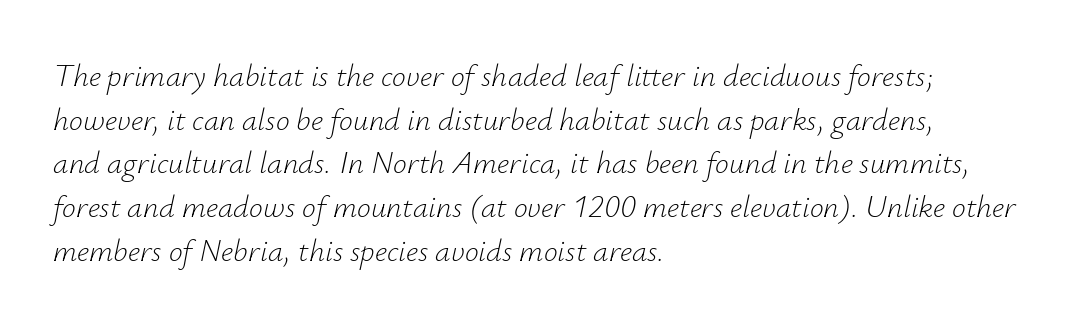
Q: Is the text bold? A: No.
Q: Is the text italic (slanted)? A: Yes, it leans right by about 12 degrees.
Q: Is the text underlined? A: No.
Q: How is the paragraph aligned? A: Left-aligned.
Q: Is the spacing between letters normal or unusually wide? A: Normal.
Q: Is the spacing between lines tight, normal or loose? A: Normal.
Q: Width (condensed, normal, or wide)? A: Normal.
Q: Stroke contrast? A: Low.
Q: x-height? A: Small.
Q: Monospaced? A: No.
